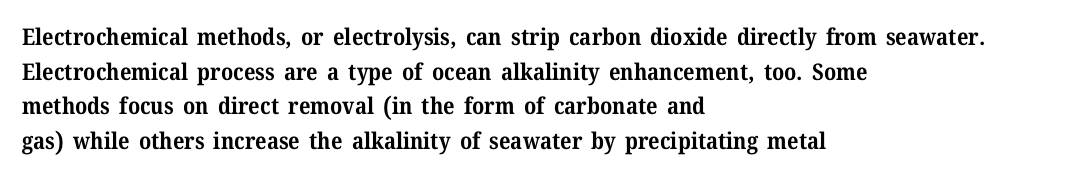
{"italic": "no", "bold": "yes", "underline": "no", "align": "left", "line_spacing": "normal", "line_spacing_ratio": 1.51, "letter_spacing": "normal", "letter_spacing_em": 0.0, "glyph_px": 23}
